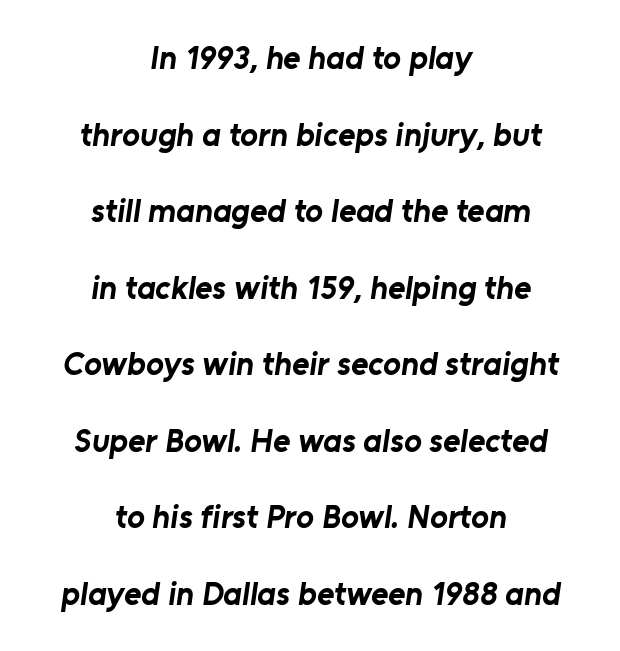
Q: Is the text bold? A: Yes.
Q: Is the typeface a serif or a sans-serif typeface? A: Sans-serif.
Q: Is the text underlined? A: No.
Q: How is the paragraph aligned? A: Centered.
Q: Is the spacing between letters normal or unusually wide? A: Normal.
Q: Is the spacing between lines tight, normal or loose? A: Loose.
Q: Width (condensed, normal, or wide)? A: Normal.
Q: Stroke contrast? A: Low.
Q: x-height? A: Medium.
Q: Monospaced? A: No.
